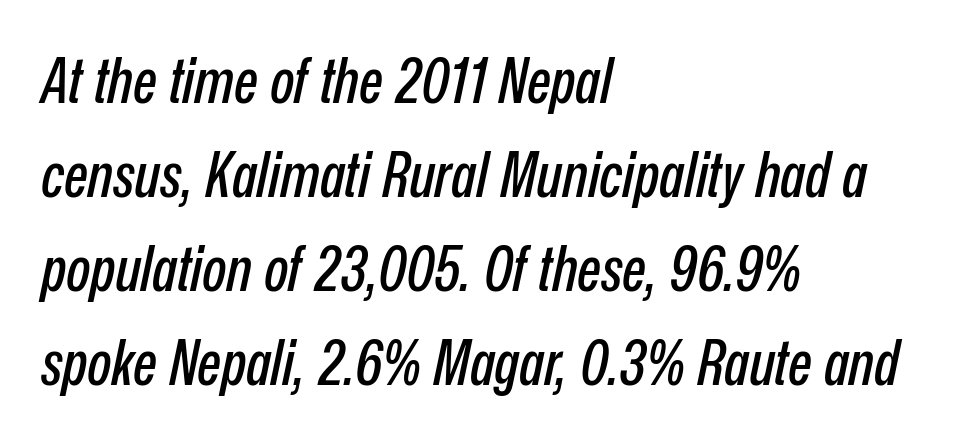
Designer's note — italics engaged. How are the letters spaced? Ordinarily, with no added tracking. The rows are spaced the way most documents space them. Character widths vary here, with narrow letters taking less room than wide ones.
